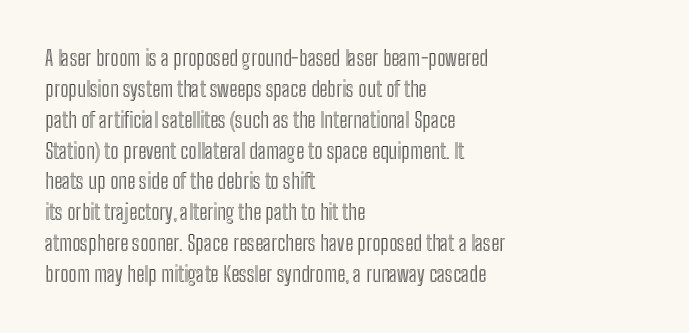
There is no visible air inserted between adjacent glyphs. Alignment: flush left. The words here are not underlined. The axis of the letterforms is exactly vertical. The designer left line spacing at the default.
